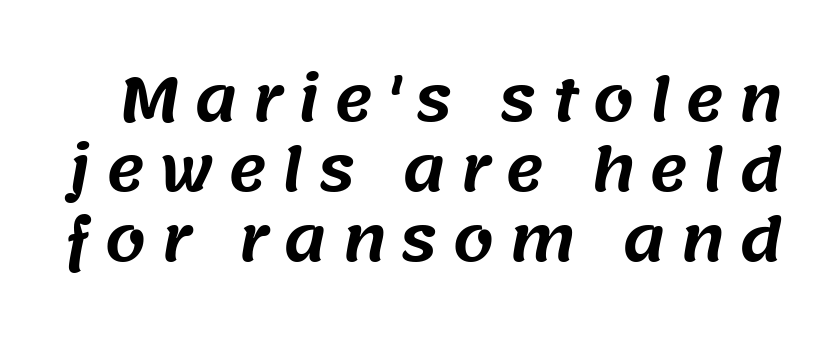
The image shows 59 px sans-serif type; set line spacing 1.19x, unusually wide letter spacing (+0.24 em), not underlined; medium stroke contrast and a large x-height.
